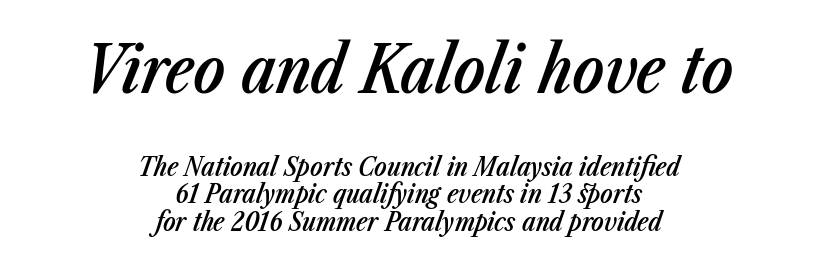
Q: Is the text bold? A: Semi-bold.
Q: Is the text italic (slanted)? A: Yes, it leans right by about 23 degrees.
Q: Is the text underlined? A: No.
Q: How is the paragraph aligned? A: Centered.
Q: Is the spacing between letters normal or unusually wide? A: Normal.
Q: Is the spacing between lines tight, normal or loose? A: Tight.
Q: Which block of text is set in a larger size, the first (top) or the second (bottom)? A: The first (top) one.
Q: Width (condensed, normal, or wide)? A: Condensed.
Q: Stroke contrast? A: Low.
Q: x-height? A: Medium.
Q: Monospaced? A: No.
